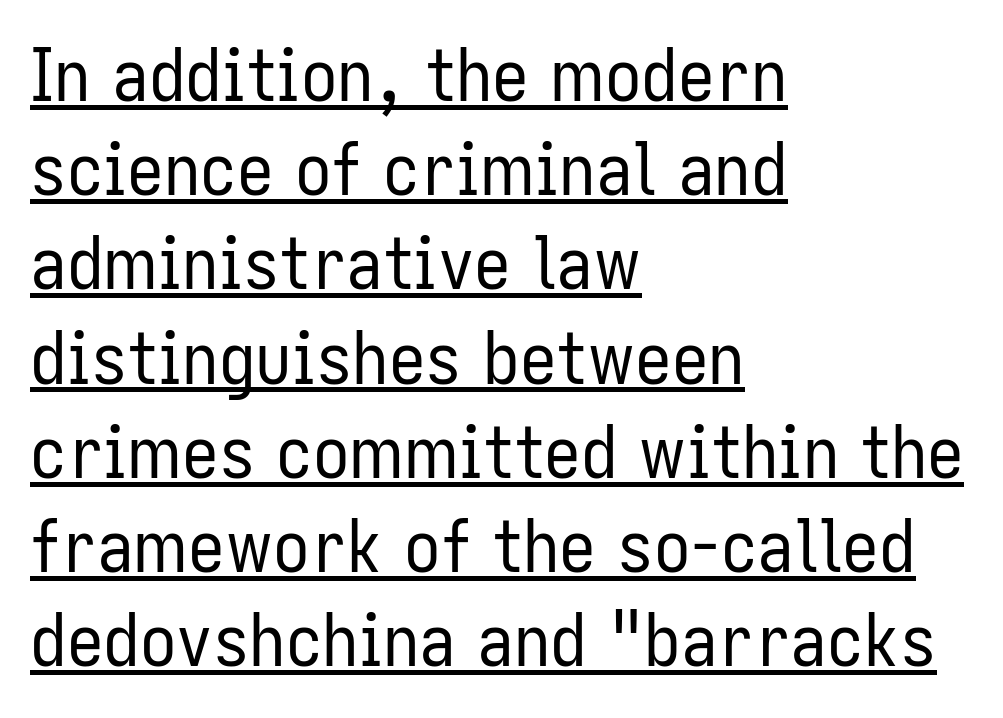
The image shows 73 px regular-weight, condensed sans-serif type, upright; set left-aligned, normal line spacing (1.29x), normal letter spacing, underlined; low stroke contrast and a medium x-height.
